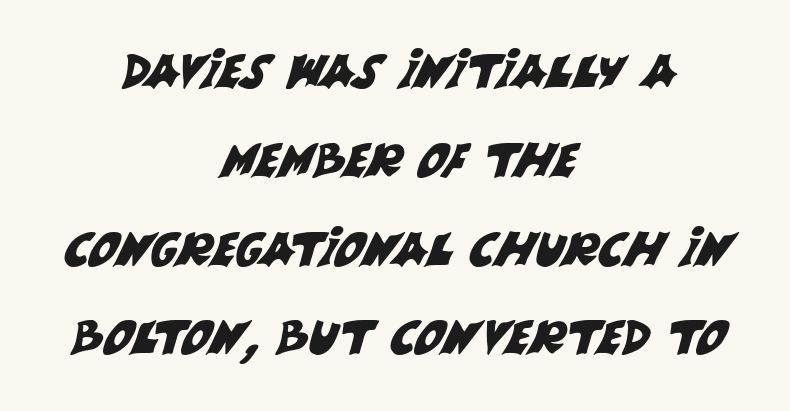
The image shows 47 px sans-serif type; set centered, line spacing 1.89x, normal letter spacing, not underlined; medium stroke contrast and a large x-height.
